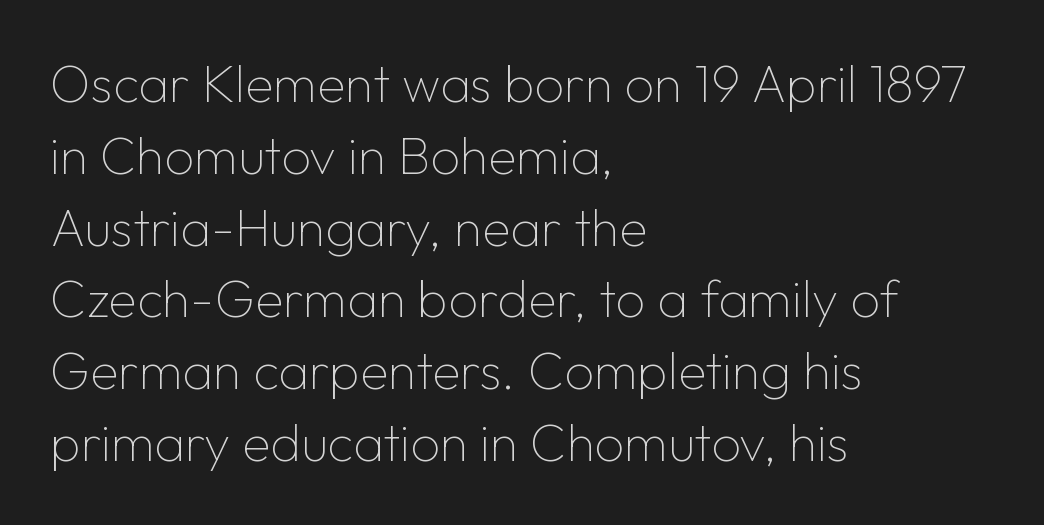
{"serif": "no", "italic": "no", "bold": "no", "weight": "thin", "width": "normal", "stroke_contrast": "low", "x_height": "medium", "monospaced": "no", "underline": "no", "align": "left", "line_spacing": "normal", "line_spacing_ratio": 1.38, "letter_spacing": "normal", "letter_spacing_em": 0.0, "glyph_px": 52}
